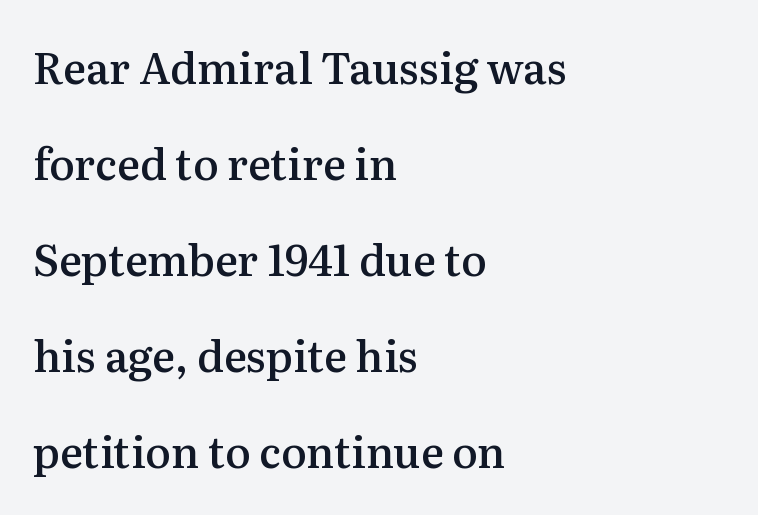
{"serif": "yes", "italic": "no", "bold": "semi", "weight": "semibold", "width": "normal", "stroke_contrast": "medium", "x_height": "medium", "monospaced": "no", "underline": "no", "align": "left", "line_spacing": "loose", "line_spacing_ratio": 2.23, "letter_spacing": "normal", "letter_spacing_em": 0.0, "glyph_px": 43}
